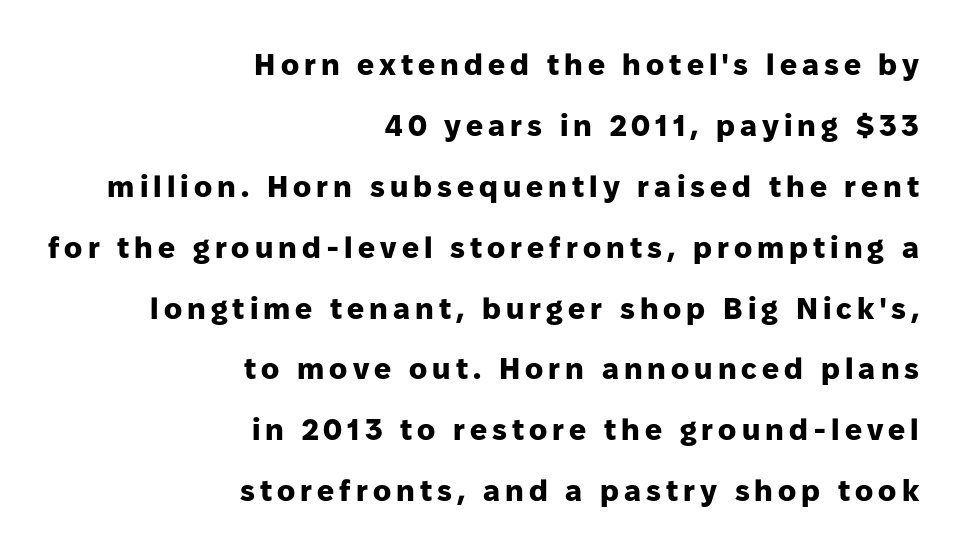
The image shows 30 px heavy sans-serif type, upright; set right-aligned, loose line spacing (2.03x), not underlined; low stroke contrast and a medium x-height.
